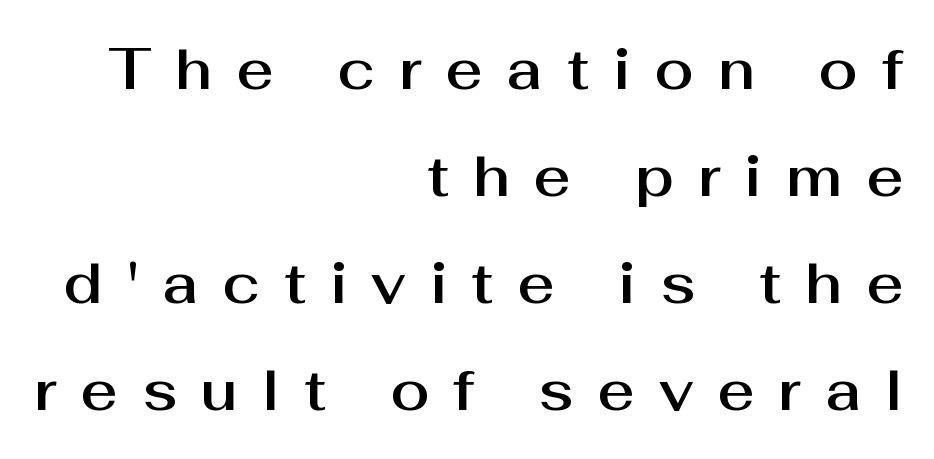
The image shows 57 px sans-serif type, upright; set right-aligned, line spacing 1.88x, unusually wide letter spacing (+0.42 em), not underlined; medium stroke contrast and a medium x-height.
